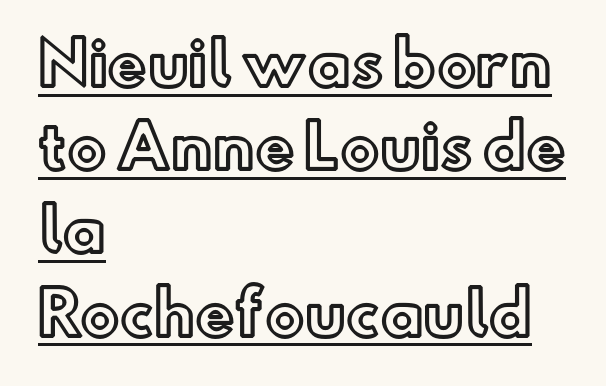
{"italic": "no", "width": "normal", "x_height": "small", "monospaced": "no", "underline": "yes", "align": "left", "line_spacing": "normal", "line_spacing_ratio": 1.41, "letter_spacing": "normal", "letter_spacing_em": 0.0, "glyph_px": 59}
